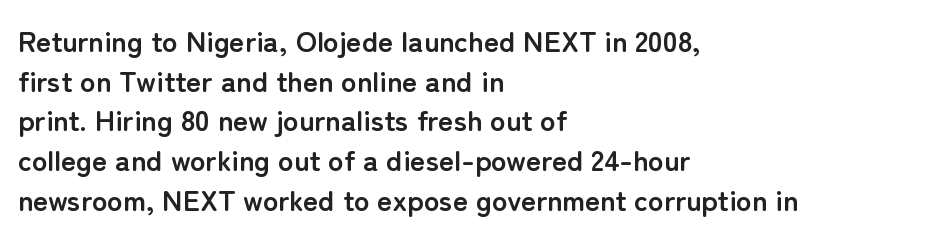
The image shows 29 px semibold sans-serif type, upright; set left-aligned, normal line spacing (1.37x), normal letter spacing, not underlined; low stroke contrast and a medium x-height.
